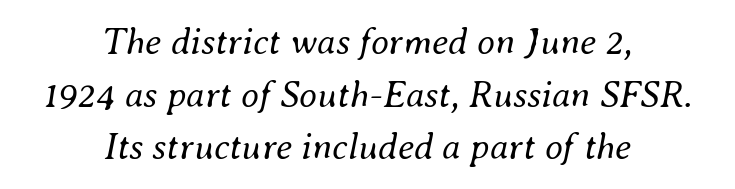
The image shows 37 px regular-weight type, italic (leaning right); set centered, normal line spacing (1.42x), normal letter spacing, not underlined; medium stroke contrast and a small x-height.
